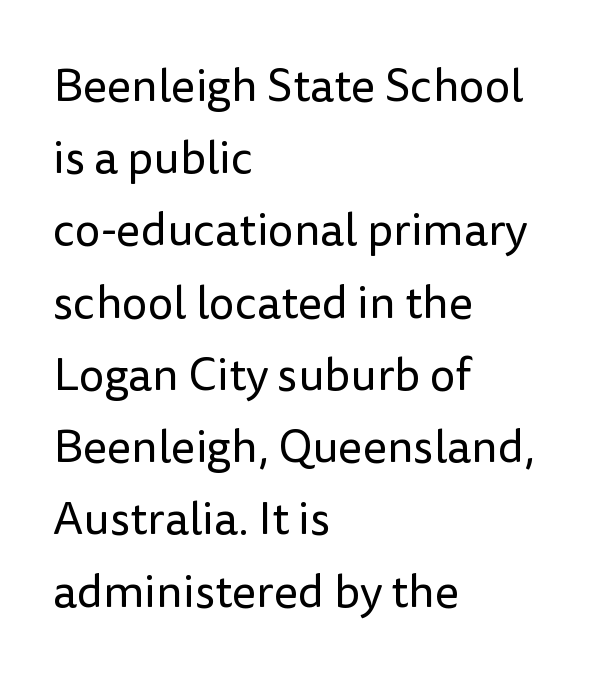
Q: Is the text bold? A: No.
Q: Is the text italic (slanted)? A: No, it is upright.
Q: Is the typeface a serif or a sans-serif typeface? A: Sans-serif.
Q: Is the text underlined? A: No.
Q: How is the paragraph aligned? A: Left-aligned.
Q: Is the spacing between letters normal or unusually wide? A: Normal.
Q: Is the spacing between lines tight, normal or loose? A: Normal.
Q: Width (condensed, normal, or wide)? A: Normal.
Q: Stroke contrast? A: Low.
Q: x-height? A: Medium.
Q: Monospaced? A: No.
